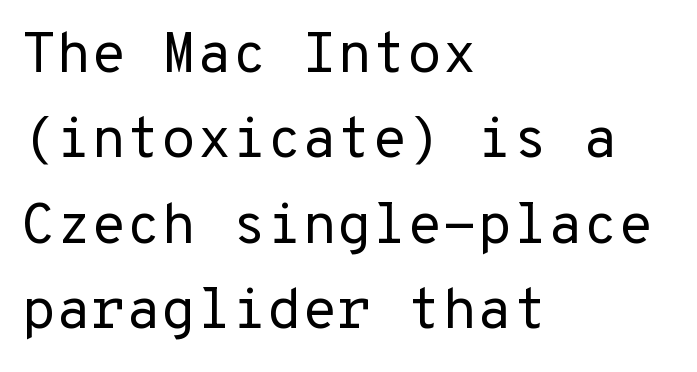
{"serif": "no", "italic": "no", "bold": "no", "weight": "regular", "width": "normal", "stroke_contrast": "low", "x_height": "medium", "underline": "no", "align": "left", "line_spacing": "normal", "line_spacing_ratio": 1.5, "letter_spacing": "normal", "letter_spacing_em": 0.0, "glyph_px": 57}
